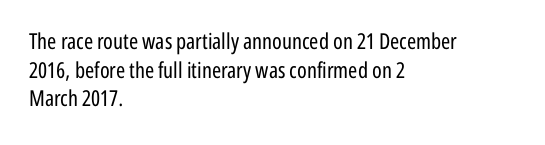
{"italic": "no", "bold": "no", "underline": "no", "align": "left", "line_spacing": "normal", "line_spacing_ratio": 1.3, "letter_spacing": "normal", "letter_spacing_em": 0.0, "glyph_px": 22}
